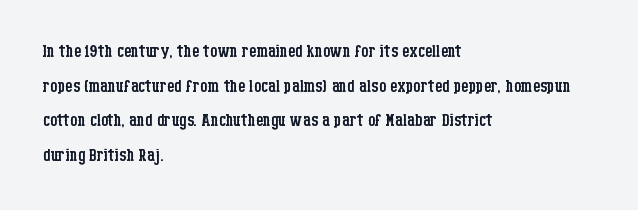
Vertical strokes here are truly vertical. Is the block centered? No — it sits flush against the left margin. Standard letterfit; no display-style spreading of the glyphs. This is not heavy type; no bold has been used.
